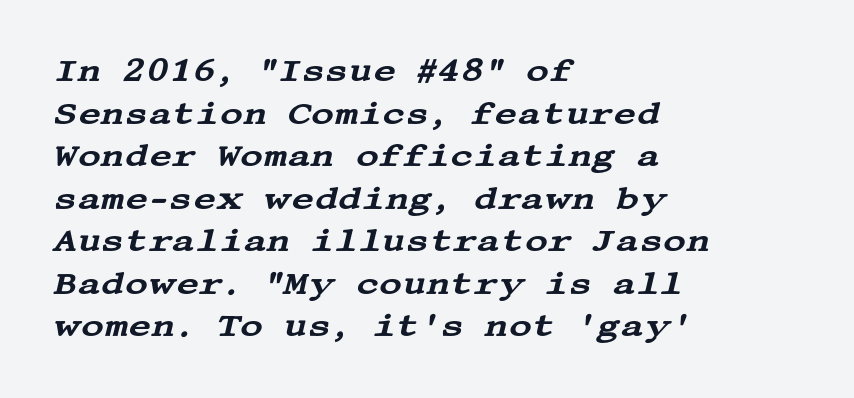
{"serif": "yes", "italic": "yes", "lean": "right", "slant_degrees": 13, "width": "wide", "stroke_contrast": "medium", "x_height": "large", "underline": "no", "align": "left", "line_spacing": "normal", "line_spacing_ratio": 1.33, "letter_spacing": "normal", "letter_spacing_em": 0.0, "glyph_px": 32}
